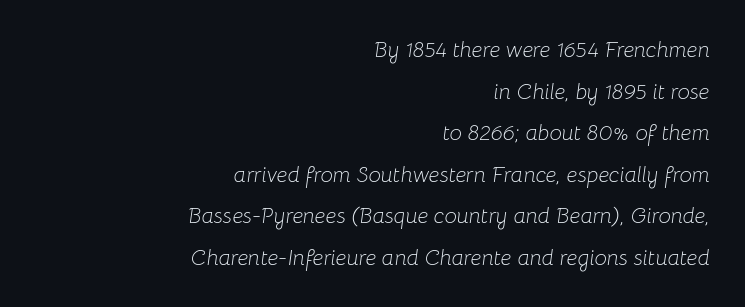
Q: Is the text bold? A: No.
Q: Is the text italic (slanted)? A: Yes, it leans right by about 8 degrees.
Q: Is the text underlined? A: No.
Q: How is the paragraph aligned? A: Right-aligned.
Q: Is the spacing between letters normal or unusually wide? A: Normal.
